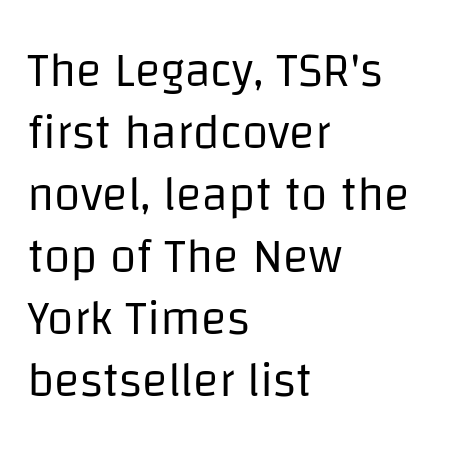
Think of a printed novel: that variable character pitch is what you see here. The specimen omits any rule beneath the text block's lines. Observe the ordinary spacing: letters are neighbours, not strangers. To sum up the face: it is a sans, with no serifs. The strokes carry an ordinary text weight at most. Layout note: lines flush left.
